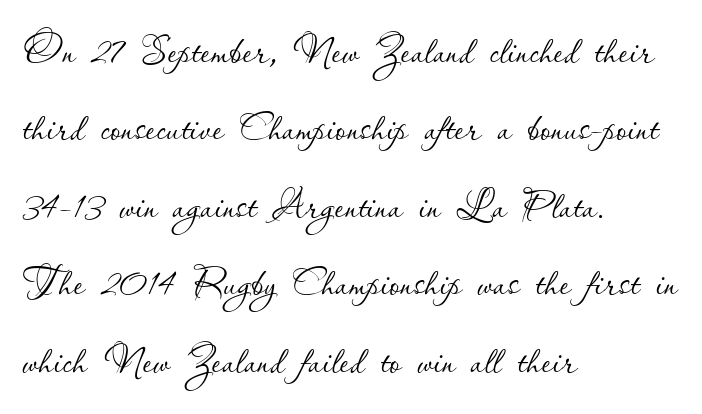
Q: Is the text bold? A: No.
Q: Is the text italic (slanted)? A: Yes.
Q: Is the text underlined? A: No.
Q: How is the paragraph aligned? A: Left-aligned.
Q: Is the spacing between letters normal or unusually wide? A: Normal.
Q: Is the spacing between lines tight, normal or loose? A: Normal.
Q: Width (condensed, normal, or wide)? A: Normal.
Q: Stroke contrast? A: Low.
Q: x-height? A: Small.
Q: Monospaced? A: No.
